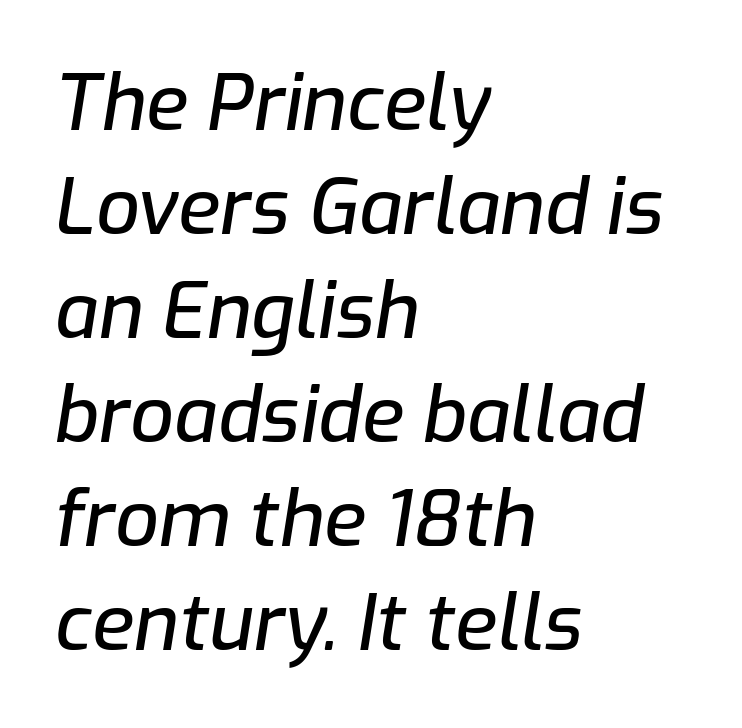
Q: Is the text italic (slanted)? A: Yes, it leans right by about 9 degrees.
Q: Is the text underlined? A: No.
Q: How is the paragraph aligned? A: Left-aligned.
Q: Is the spacing between letters normal or unusually wide? A: Normal.
Q: Is the spacing between lines tight, normal or loose? A: Normal.
Q: Width (condensed, normal, or wide)? A: Normal.
Q: Stroke contrast? A: Low.
Q: x-height? A: Medium.
Q: Monospaced? A: No.
